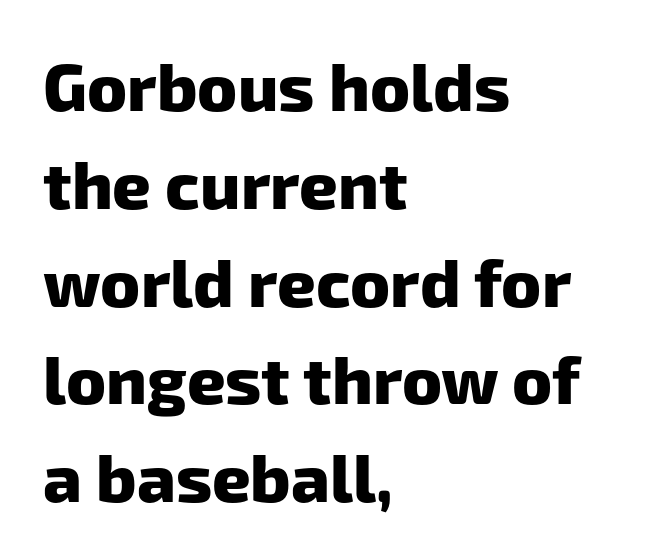
Stroke thickness is high; the sample reads as a true bold. Nothing unusual about the tracking: characters are spaced as the font intends. Classification — sans serif. Each new line begins a customary step beneath the previous one. Compared with a centered layout, this one pins lines to the left instead. Is this a fixed-width face? No — the glyphs have proportional, varying widths.
